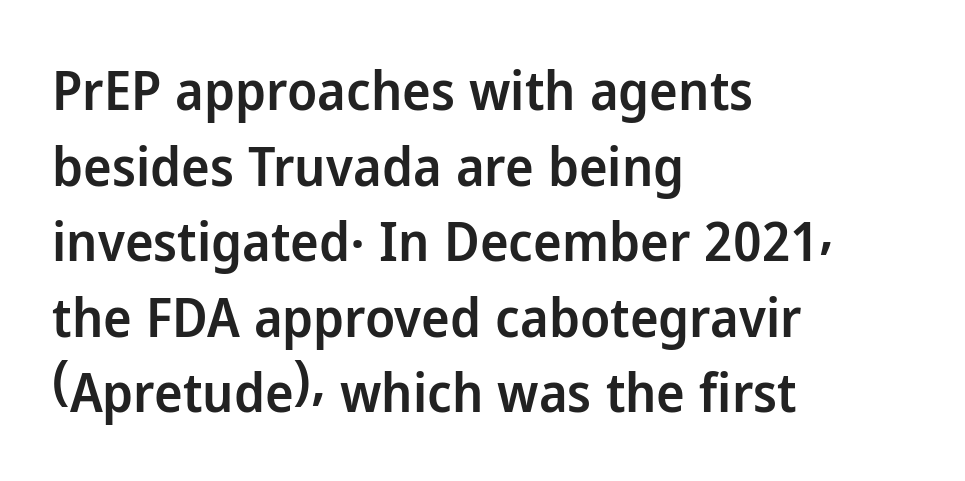
The image shows 54 px semibold sans-serif type, upright; set left-aligned, normal line spacing (1.4x), normal letter spacing, not underlined; low stroke contrast and a medium x-height.
